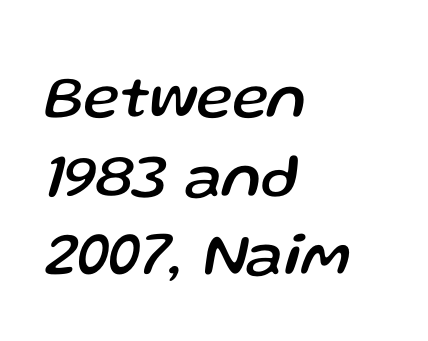
The image shows 62 px text type, italic (leaning right); set left-aligned, normal line spacing (1.27x), normal letter spacing, not underlined; low stroke contrast and a medium x-height.
